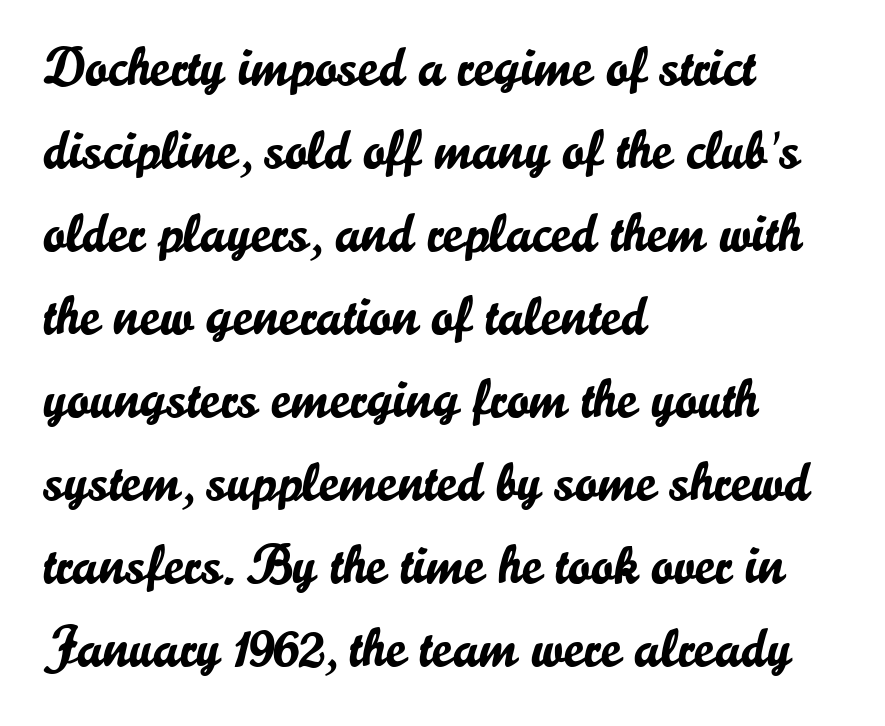
The image shows 55 px sans-serif type; set left-aligned, normal line spacing (1.51x), normal letter spacing, not underlined; low stroke contrast and a small x-height.
